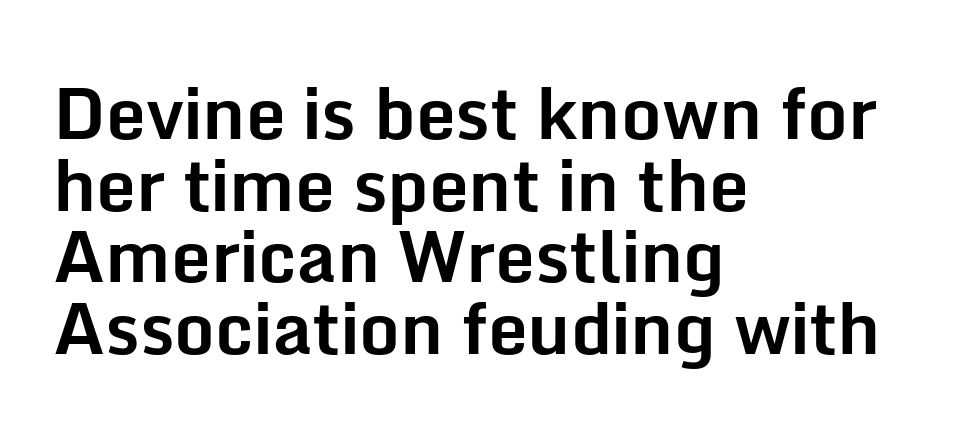
The image shows 71 px bold sans-serif type, upright; set left-aligned, tight line spacing (1.01x), normal letter spacing, not underlined; low stroke contrast and a medium x-height.
